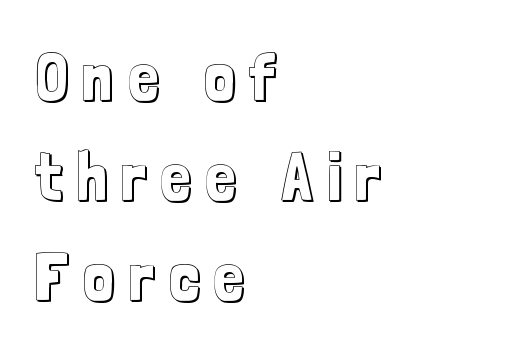
The image shows 68 px condensed type, upright; set left-aligned, normal line spacing (1.47x), unusually wide letter spacing (+0.21 em), not underlined; a medium x-height.
